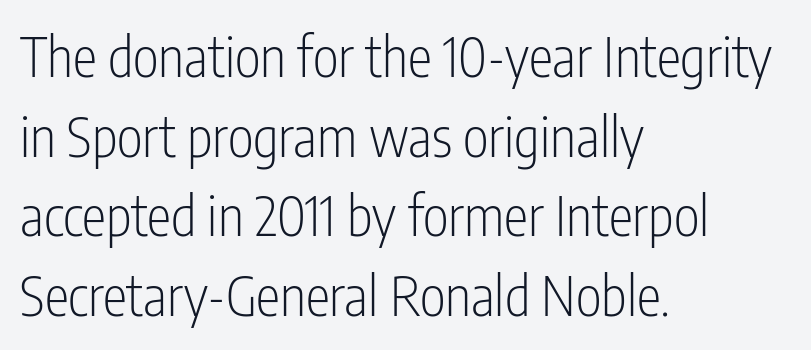
The image shows 55 px light, condensed sans-serif type, upright; set left-aligned, normal line spacing (1.45x), normal letter spacing, not underlined; low stroke contrast and a medium x-height.
